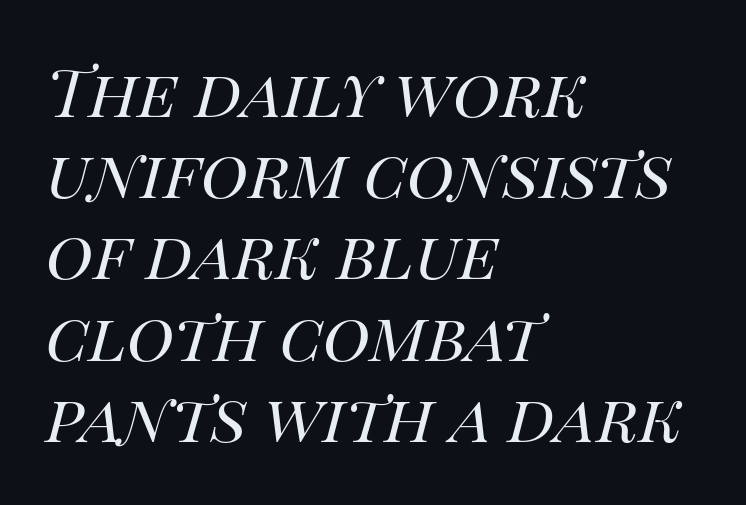
Each letter keeps its own natural width here, so spacing adapts to shape. Successive baselines arrive at the customary interval. Nobody touched the tracking dial on this one. Any mark beneath the type? The region is blank.
